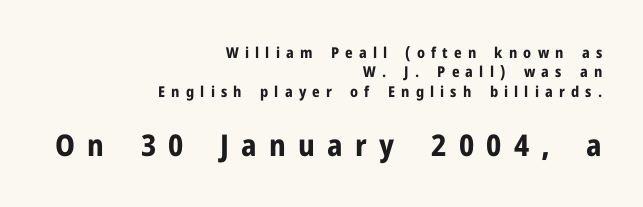
{"serif": "no", "italic": "no", "bold": "yes", "weight": "bold", "width": "normal", "stroke_contrast": "low", "x_height": "medium", "monospaced": "no", "underline": "no", "align": "right", "line_spacing": "normal", "line_spacing_ratio": 1.3, "letter_spacing": "wide", "letter_spacing_em": 0.41, "larger_block": "second", "size_ratio": 2.0, "glyph_px": 30}
